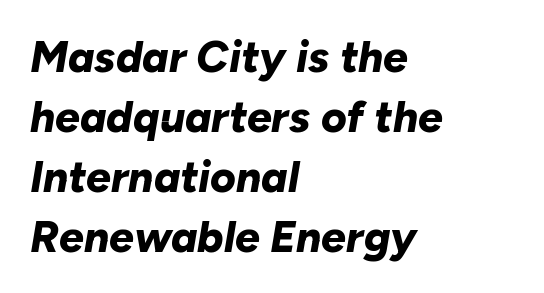
The image shows 44 px bold type, italic (leaning right); set left-aligned, normal line spacing (1.36x), normal letter spacing, not underlined; low stroke contrast and a medium x-height.
